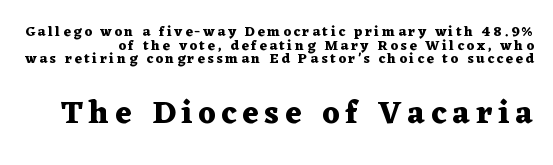
Q: Is the text bold? A: Yes.
Q: Is the text italic (slanted)? A: No, it is upright.
Q: Is the typeface a serif or a sans-serif typeface? A: Serif.
Q: Is the text underlined? A: No.
Q: Is the spacing between lines tight, normal or loose? A: Tight.
Q: Which block of text is set in a larger size, the first (top) or the second (bottom)? A: The second (bottom) one.
Q: Width (condensed, normal, or wide)? A: Wide.
Q: Stroke contrast? A: Medium.
Q: x-height? A: Medium.
Q: Monospaced? A: No.
